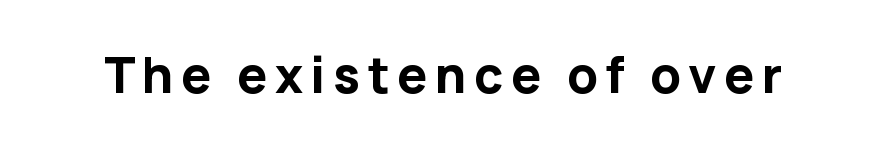
Q: Is the text bold? A: Yes.
Q: Is the text italic (slanted)? A: No, it is upright.
Q: Is the typeface a serif or a sans-serif typeface? A: Sans-serif.
Q: Is the text underlined? A: No.
Q: Width (condensed, normal, or wide)? A: Normal.
Q: Stroke contrast? A: Low.
Q: x-height? A: Medium.
Q: Monospaced? A: No.
